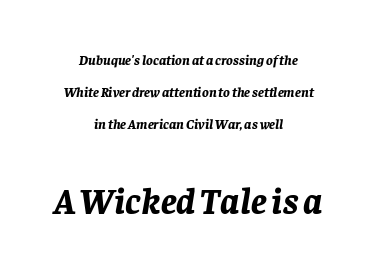
{"italic": "yes", "lean": "right", "slant_degrees": 8, "bold": "yes", "weight": "bold", "width": "normal", "stroke_contrast": "low", "x_height": "large", "monospaced": "no", "underline": "no", "align": "center", "line_spacing": "loose", "line_spacing_ratio": 2.28, "letter_spacing": "normal", "letter_spacing_em": 0.0, "larger_block": "second", "size_ratio": 2.64, "glyph_px": 37}
